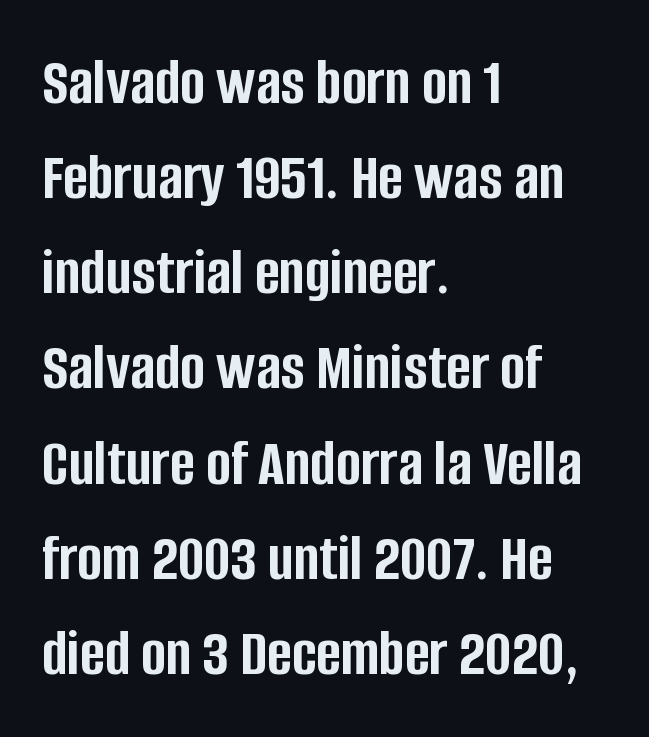
The strokes are fattened all the way to bold. One-word summary of the alignment: left. Type without underlining. Think of a printed novel: that variable character pitch is what you see here.
